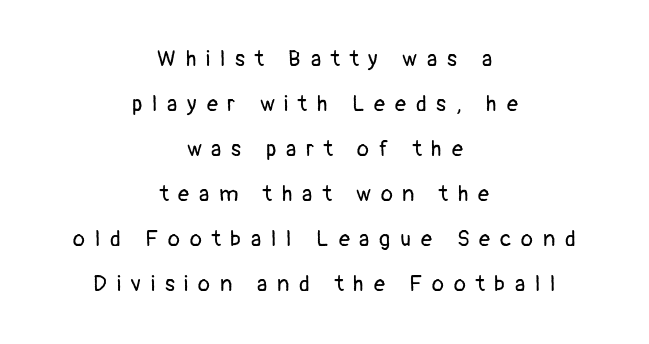
{"italic": "no", "bold": "no", "underline": "no", "align": "center", "line_spacing": "loose", "line_spacing_ratio": 2.05, "letter_spacing": "wide", "letter_spacing_em": 0.45, "glyph_px": 22}
